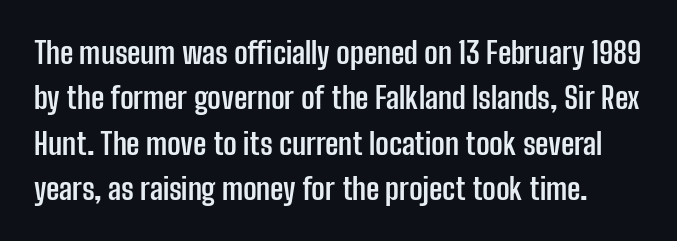
Q: Is the text bold? A: Yes.
Q: Is the text italic (slanted)? A: No, it is upright.
Q: Is the typeface a serif or a sans-serif typeface? A: Sans-serif.
Q: Is the text underlined? A: No.
Q: Is the spacing between letters normal or unusually wide? A: Normal.
Q: Is the spacing between lines tight, normal or loose? A: Normal.
Q: Width (condensed, normal, or wide)? A: Condensed.
Q: Stroke contrast? A: Low.
Q: x-height? A: Medium.
Q: Monospaced? A: No.
